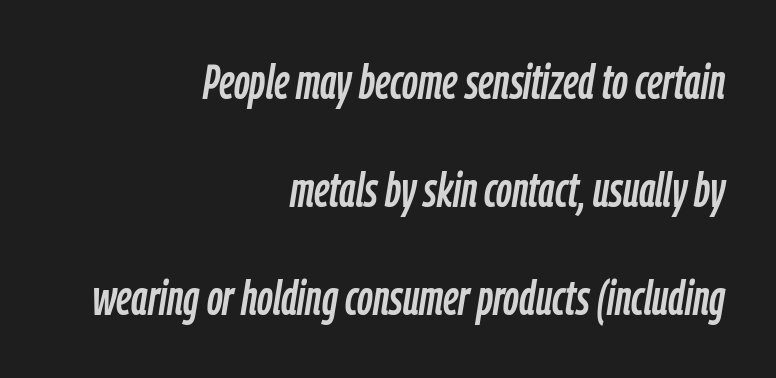
{"italic": "yes", "lean": "right", "slant_degrees": 9, "width": "condensed", "stroke_contrast": "low", "x_height": "medium", "monospaced": "no", "underline": "no", "align": "right", "line_spacing": "loose", "line_spacing_ratio": 2.2, "letter_spacing": "normal", "letter_spacing_em": 0.0, "glyph_px": 49}
